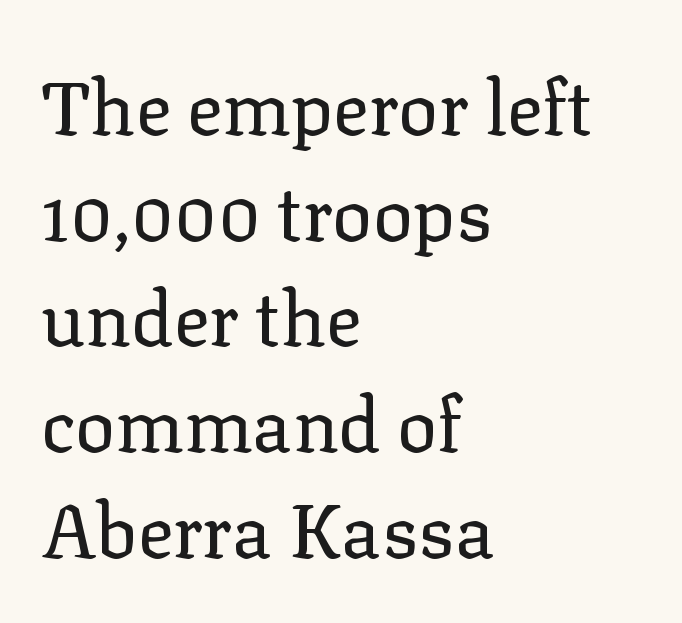
Each stroke keeps to a modest, everyday thickness or less. Italic? Not at all — the glyphs are vertical. Type without underlining. Do the characters align in a grid? No, the font is proportional. Is there much room between lines? A standard amount, neither cramped nor airy. The lines in this sample share a left origin and differ only in where they stop.
